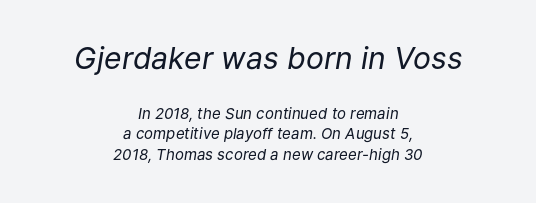
{"italic": "yes", "lean": "right", "slant_degrees": 9, "bold": "no", "weight": "regular", "width": "normal", "stroke_contrast": "low", "x_height": "medium", "monospaced": "no", "underline": "no", "align": "center", "line_spacing": "normal", "line_spacing_ratio": 1.36, "letter_spacing": "normal", "letter_spacing_em": 0.0, "larger_block": "first", "size_ratio": 2.0, "glyph_px": 30}
